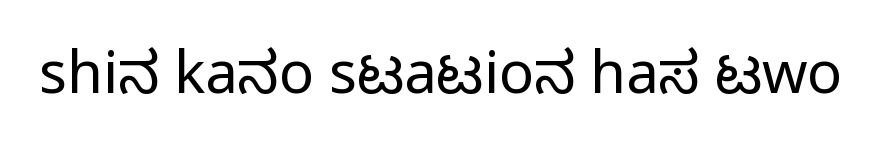
The image shows 58 px regular-weight sans-serif type, upright; set normal letter spacing, not underlined; low stroke contrast and a medium x-height.
